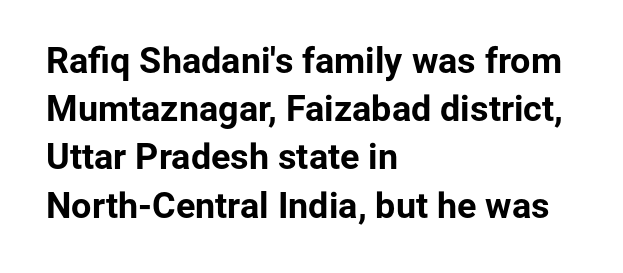
Are there feet on the stems? There aren't — it's a sans. Bold? Absolutely — the strokes are thick and heavy. In CSS terms this would be text-align: left. Quick note: interline space is typical.
